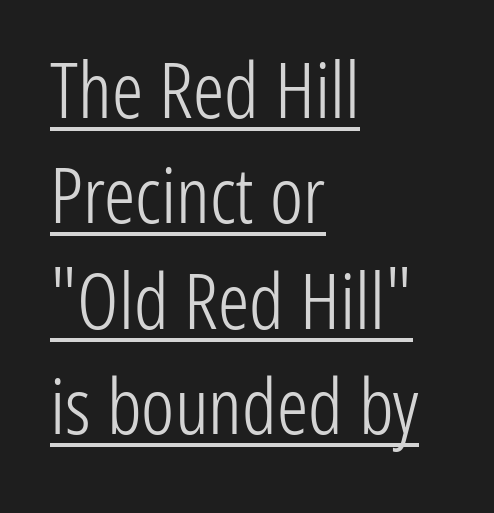
Q: Is the text bold? A: No.
Q: Is the text italic (slanted)? A: No, it is upright.
Q: Is the typeface a serif or a sans-serif typeface? A: Sans-serif.
Q: Is the text underlined? A: Yes.
Q: How is the paragraph aligned? A: Left-aligned.
Q: Is the spacing between letters normal or unusually wide? A: Normal.
Q: Is the spacing between lines tight, normal or loose? A: Normal.
Q: Width (condensed, normal, or wide)? A: Condensed.
Q: Stroke contrast? A: Low.
Q: x-height? A: Medium.
Q: Monospaced? A: No.
